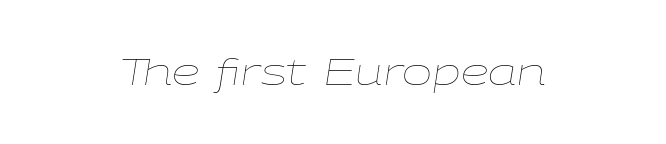
The glyphs look as if they've been sheared to an angle. Heaviness? Minimal to ordinary, like unemphasized prose. Characters follow at the spacing the type designer built in. The words here are not underlined. Looks like regular typesetting: each glyph gets only the width it needs.
